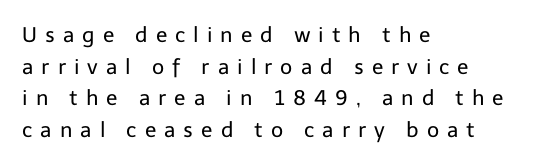
Spacing between characters has been opened up far beyond the box default. Decoration check: the copy has no underline. Style check: upright. Which margin do the lines hug? The left one — the right edge is uneven.
